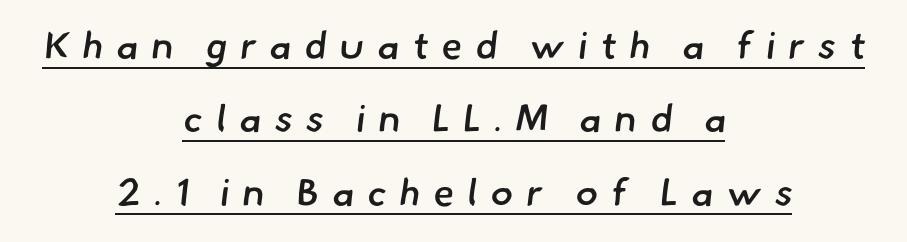
Q: Is the text bold? A: Semi-bold.
Q: Is the typeface a serif or a sans-serif typeface? A: Sans-serif.
Q: Is the text underlined? A: Yes.
Q: How is the paragraph aligned? A: Centered.
Q: Is the spacing between letters normal or unusually wide? A: Unusually wide.
Q: Is the spacing between lines tight, normal or loose? A: Loose.
Q: Width (condensed, normal, or wide)? A: Normal.
Q: Stroke contrast? A: Low.
Q: x-height? A: Small.
Q: Monospaced? A: No.
